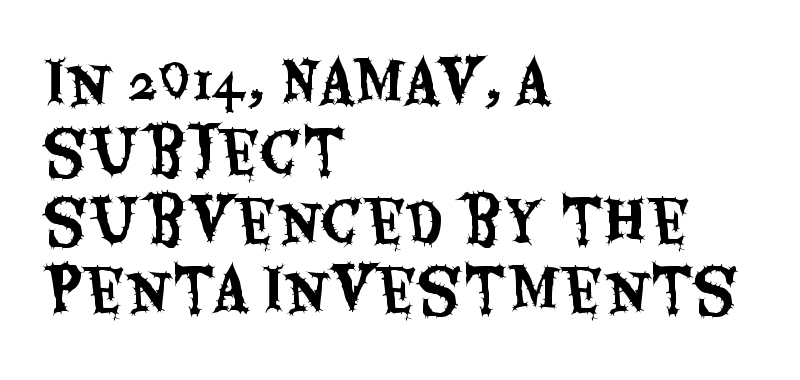
Q: Is the text italic (slanted)? A: No, it is upright.
Q: Is the typeface a serif or a sans-serif typeface? A: Sans-serif.
Q: Is the text underlined? A: No.
Q: How is the paragraph aligned? A: Left-aligned.
Q: Is the spacing between letters normal or unusually wide? A: Normal.
Q: Width (condensed, normal, or wide)? A: Condensed.
Q: Stroke contrast? A: Medium.
Q: x-height? A: Large.
Q: Monospaced? A: No.
